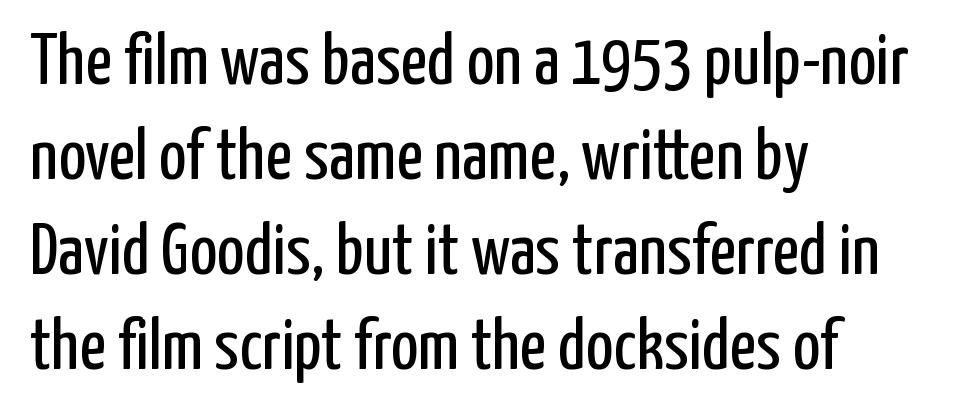
What kind of face is this? One without serifs — a sans. Is there much room between lines? A standard amount, neither cramped nor airy. Horizontal alignment here is leftward, the default for most running prose. The face used here is proportionally spaced, like ordinary book or web type.
